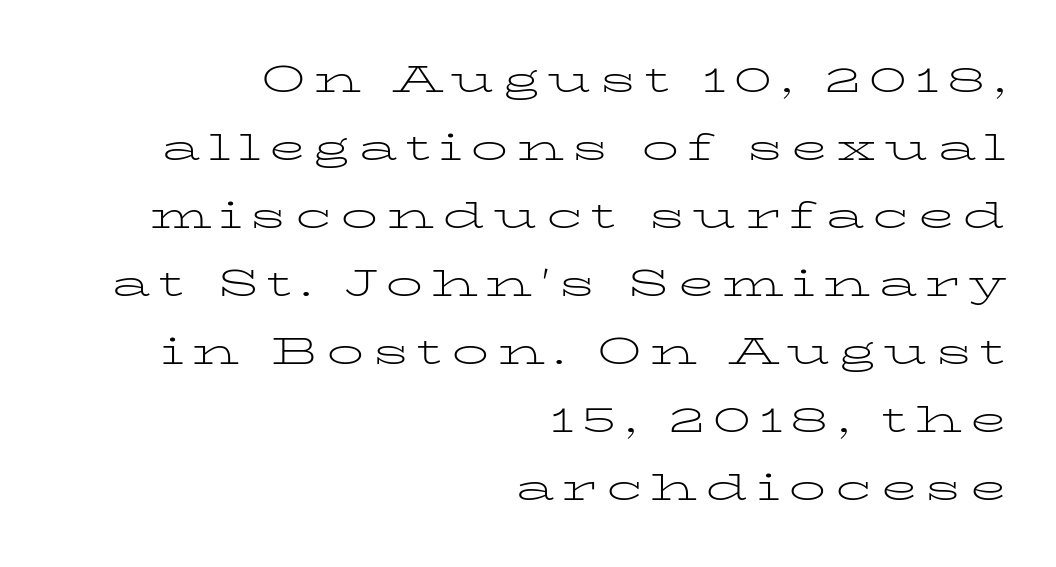
The image shows 37 px light, wide serif type, upright; set right-aligned, line spacing 1.84x, unusually wide letter spacing (+0.22 em), not underlined; low stroke contrast and a medium x-height.
